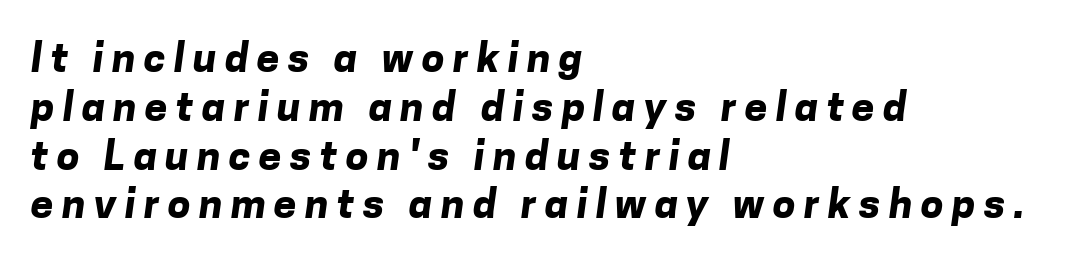
Q: Is the text bold? A: Yes.
Q: Is the typeface a serif or a sans-serif typeface? A: Sans-serif.
Q: Is the text underlined? A: No.
Q: How is the paragraph aligned? A: Left-aligned.
Q: Is the spacing between letters normal or unusually wide? A: Unusually wide.
Q: Width (condensed, normal, or wide)? A: Normal.
Q: Stroke contrast? A: Low.
Q: x-height? A: Medium.
Q: Monospaced? A: No.
